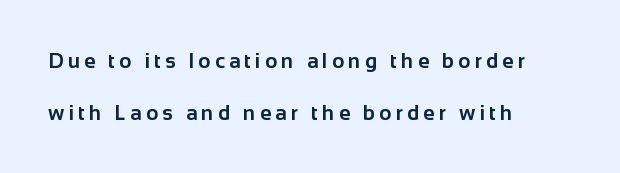
Type without underlining. You can tell it's not italic because the verticals are truly vertical. Stroke thickness is high; the sample reads as a true bold. The designer dialed line spacing up above the default.
